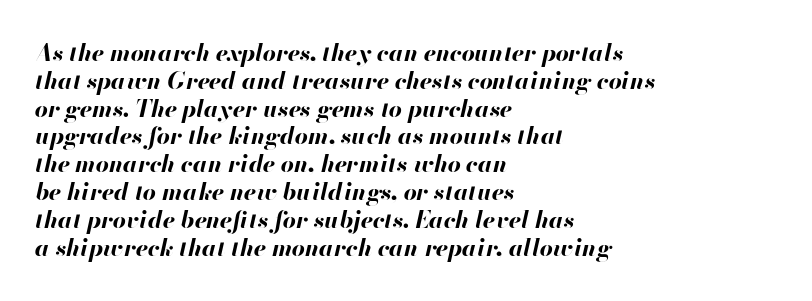
Q: Is the text bold? A: Yes.
Q: Is the text italic (slanted)? A: Yes, it leans right by about 13 degrees.
Q: Is the text underlined? A: No.
Q: How is the paragraph aligned? A: Left-aligned.
Q: Is the spacing between letters normal or unusually wide? A: Normal.
